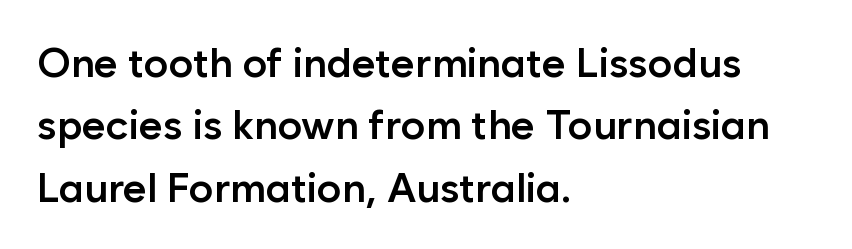
The image shows 41 px semibold sans-serif type, upright; set left-aligned, normal line spacing (1.52x), normal letter spacing, not underlined; low stroke contrast and a medium x-height.
